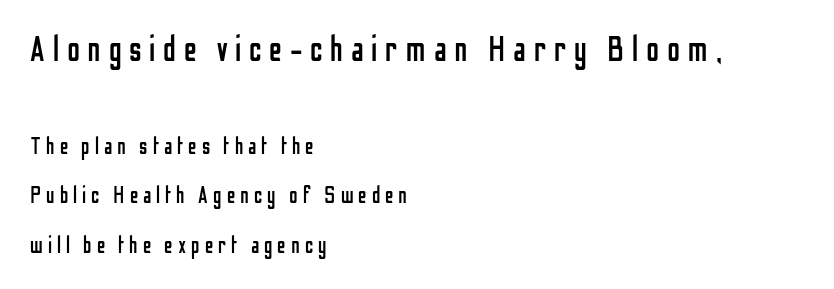
The type family on display is of the sans-serif kind. The zone under the glyphs is completely vacant. The font's upright variant was chosen for this text. A typesetter would call this leading open, well beyond the default. Block one is the big one; block two sits smaller underneath. Each stroke keeps to a modest, everyday thickness or less.
